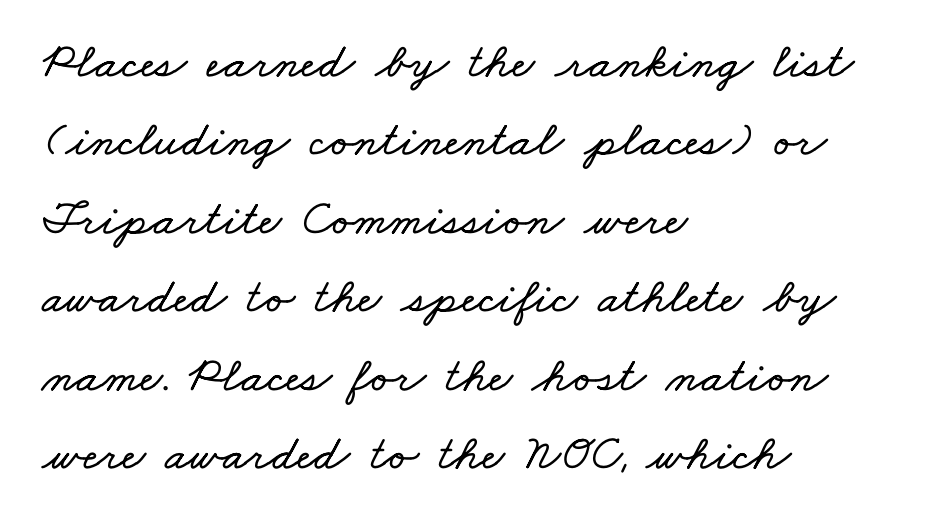
{"width": "wide", "stroke_contrast": "low", "x_height": "small", "monospaced": "no", "underline": "no", "align": "left", "line_spacing": "normal", "line_spacing_ratio": 1.57, "letter_spacing": "normal", "letter_spacing_em": 0.0, "glyph_px": 50}
